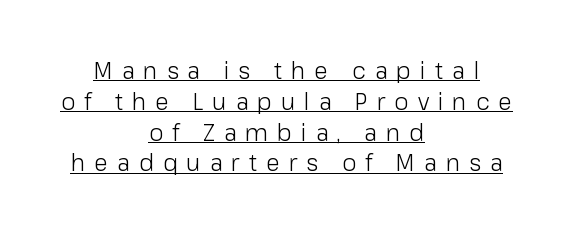
The setting favours the middle, as headings and verse often do. A light-to-regular cut is what we see here. Vertical strokes here are truly vertical. Normally led — the rows are evenly, conventionally spaced. The sample's only ornament is a line tracing under the words.
